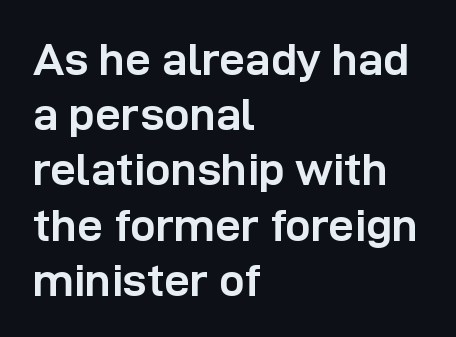
Q: Is the text bold? A: Yes.
Q: Is the text italic (slanted)? A: No, it is upright.
Q: Is the typeface a serif or a sans-serif typeface? A: Sans-serif.
Q: Is the text underlined? A: No.
Q: How is the paragraph aligned? A: Left-aligned.
Q: Is the spacing between letters normal or unusually wide? A: Normal.
Q: Width (condensed, normal, or wide)? A: Normal.
Q: Stroke contrast? A: Low.
Q: x-height? A: Medium.
Q: Monospaced? A: No.
